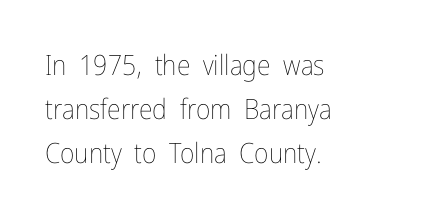
These lines keep a tight, regular rhythm from letter to letter. Only glyphs here, with clear space below each row. The paragraph shown leans on its left margin. Here the designer chose a conventional face with non-uniform glyph widths. Posture: straight, roman, zero tilt. The weight would be labelled regular, book, light, or lighter still.
